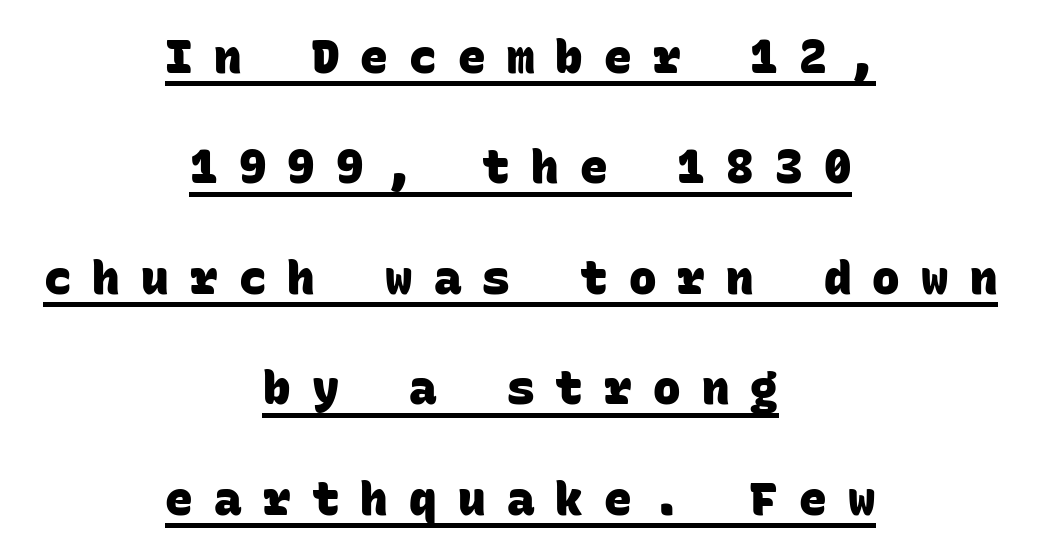
Underlined type. Look at the bottom of the vertical strokes: they stop flat, with no serifs. Horizontal alignment here is central, giving a formal, balanced look. Caption: bold face, heavy strokes. These lines are rendered in a fixed-pitch font.
